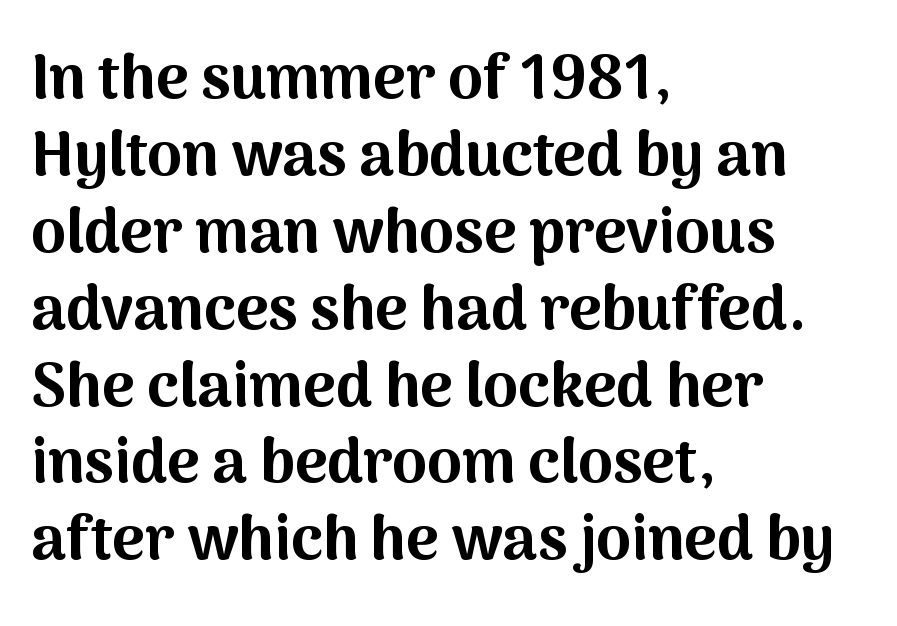
Q: Is the text bold? A: Yes.
Q: Is the text italic (slanted)? A: No, it is upright.
Q: Is the typeface a serif or a sans-serif typeface? A: Sans-serif.
Q: Is the text underlined? A: No.
Q: How is the paragraph aligned? A: Left-aligned.
Q: Is the spacing between letters normal or unusually wide? A: Normal.
Q: Width (condensed, normal, or wide)? A: Normal.
Q: Stroke contrast? A: Medium.
Q: x-height? A: Medium.
Q: Monospaced? A: No.
